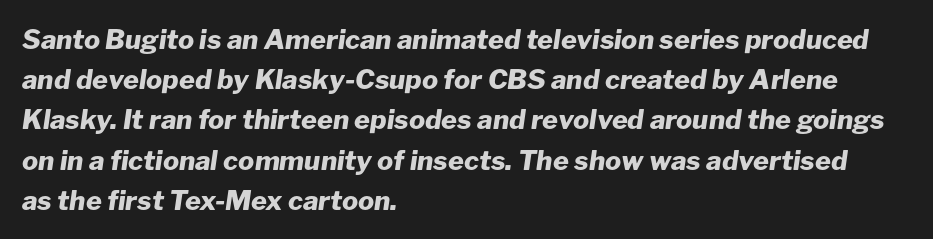
{"italic": "yes", "lean": "right", "slant_degrees": 8, "bold": "yes", "underline": "no", "align": "left", "line_spacing": "normal", "line_spacing_ratio": 1.49, "letter_spacing": "normal", "letter_spacing_em": 0.0, "glyph_px": 27}
